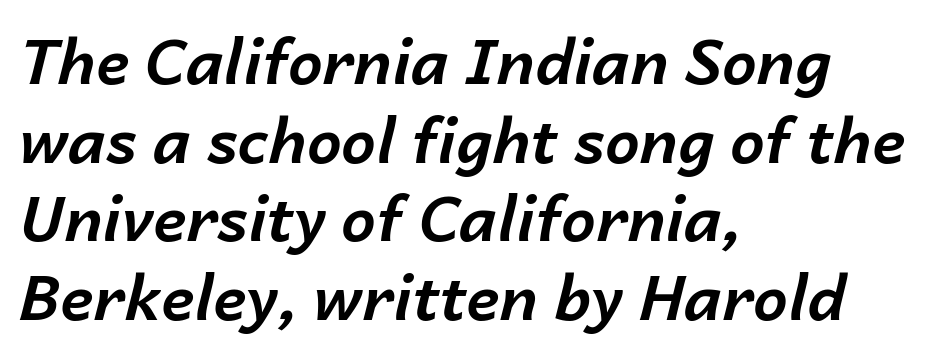
{"italic": "yes", "lean": "right", "slant_degrees": 14, "bold": "yes", "weight": "bold", "width": "normal", "stroke_contrast": "low", "x_height": "medium", "monospaced": "no", "underline": "no", "align": "left", "line_spacing": "normal", "line_spacing_ratio": 1.27, "letter_spacing": "normal", "letter_spacing_em": 0.0, "glyph_px": 62}
